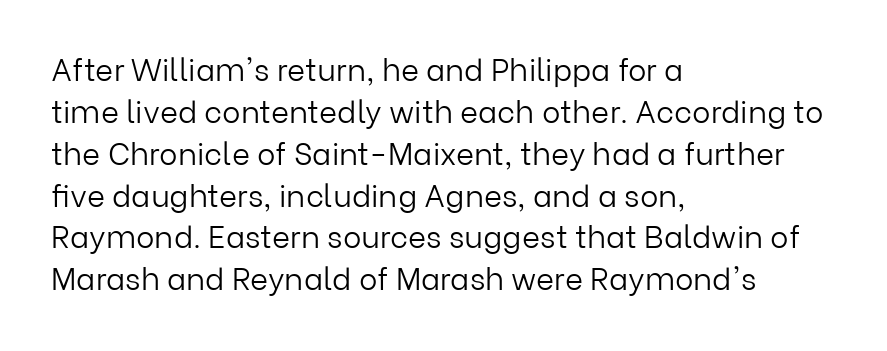
Q: Is the text bold? A: No.
Q: Is the text italic (slanted)? A: No, it is upright.
Q: Is the typeface a serif or a sans-serif typeface? A: Sans-serif.
Q: Is the text underlined? A: No.
Q: How is the paragraph aligned? A: Left-aligned.
Q: Is the spacing between letters normal or unusually wide? A: Normal.
Q: Is the spacing between lines tight, normal or loose? A: Normal.
Q: Width (condensed, normal, or wide)? A: Normal.
Q: Stroke contrast? A: Low.
Q: x-height? A: Medium.
Q: Monospaced? A: No.
